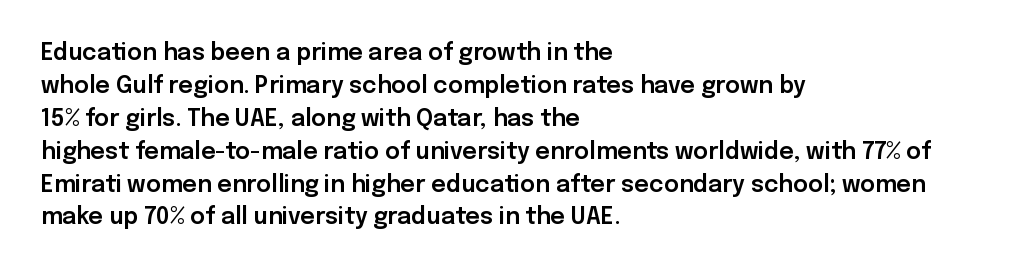
{"italic": "no", "underline": "no", "align": "left", "line_spacing": "normal", "line_spacing_ratio": 1.43, "letter_spacing": "normal", "letter_spacing_em": 0.0, "glyph_px": 23}
